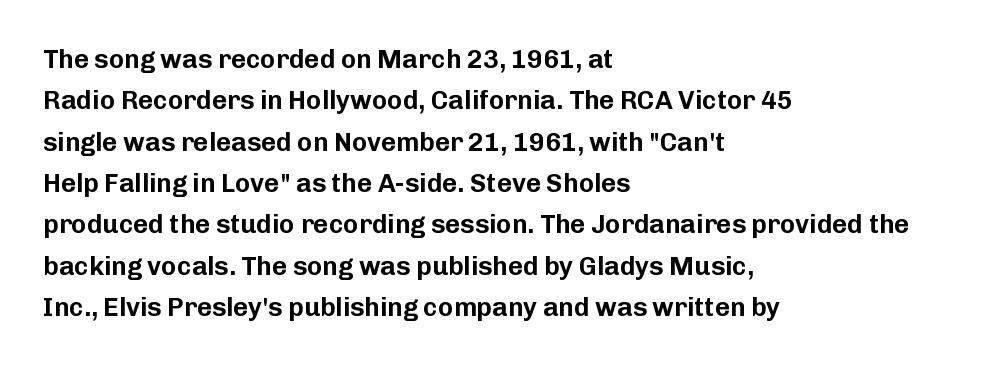
The image shows 26 px text type, upright; set left-aligned, normal line spacing (1.59x), normal letter spacing, not underlined.
